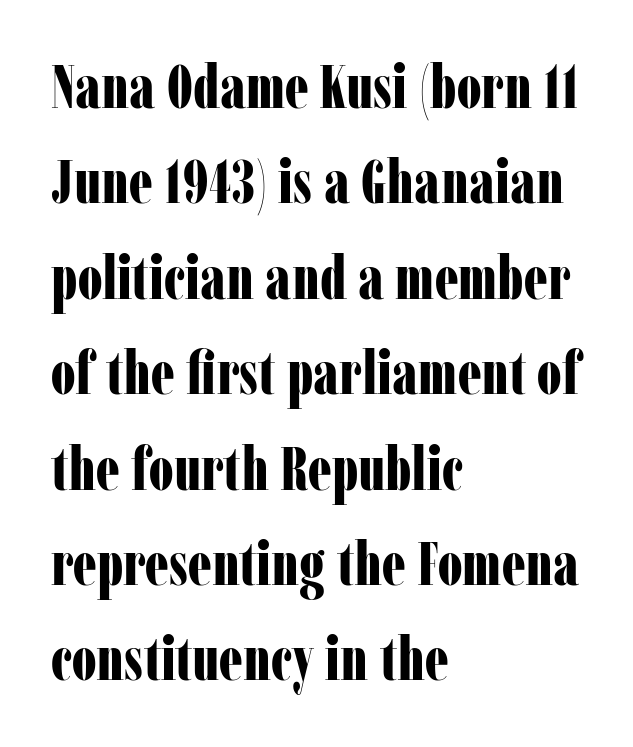
Character widths vary here, with narrow letters taking less room than wide ones. You can tell it's not italic because the verticals are truly vertical. The baseline area is clear. Pretty heavy lettering here — definitely bold.
